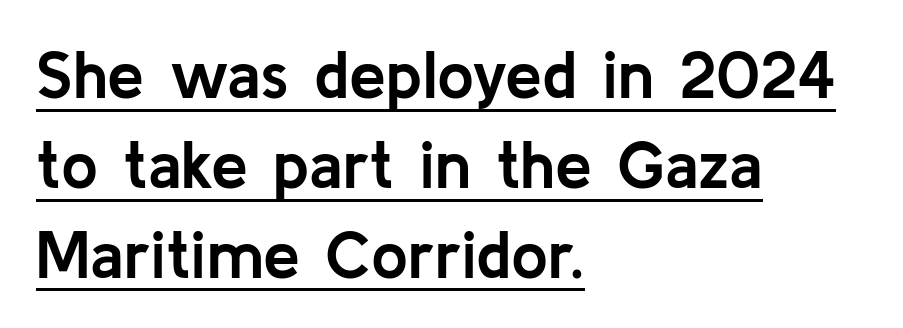
Decoration check: the copy is underlined. Regarding serifs, this sample does without them. The passage shown has conventional tracking throughout. Is there much room between lines? A standard amount, neither cramped nor airy. In CSS terms this would be text-align: left. Character widths vary here, with narrow letters taking less room than wide ones.
